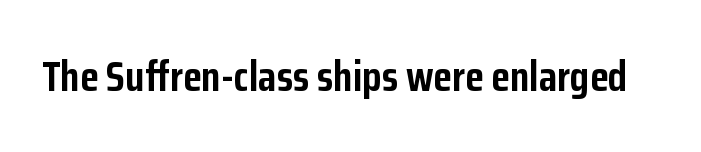
Q: Is the text bold? A: Yes.
Q: Is the text italic (slanted)? A: No, it is upright.
Q: Is the typeface a serif or a sans-serif typeface? A: Sans-serif.
Q: Is the text underlined? A: No.
Q: Is the spacing between letters normal or unusually wide? A: Normal.
Q: Width (condensed, normal, or wide)? A: Condensed.
Q: Stroke contrast? A: Low.
Q: x-height? A: Medium.
Q: Monospaced? A: No.
